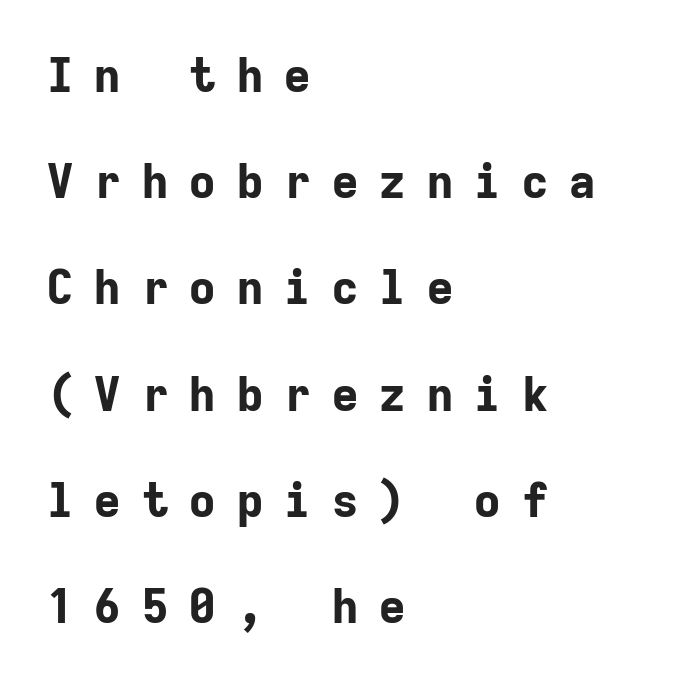
The image shows 47 px bold sans-serif type, upright, monospaced; set left-aligned, loose line spacing (2.26x), unusually wide letter spacing (+0.41 em), not underlined; low stroke contrast and a medium x-height.
